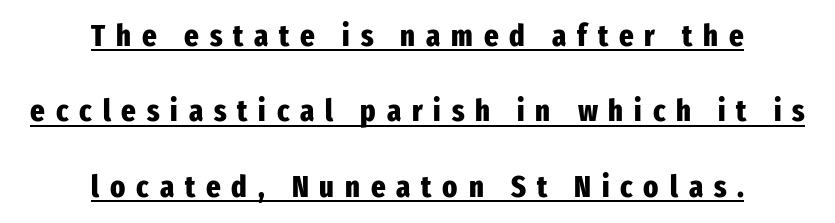
{"serif": "no", "italic": "no", "bold": "yes", "weight": "heavy", "width": "condensed", "stroke_contrast": "low", "x_height": "medium", "monospaced": "no", "underline": "yes", "align": "center", "line_spacing": "loose", "line_spacing_ratio": 2.43, "letter_spacing": "wide", "letter_spacing_em": 0.35, "glyph_px": 31}
